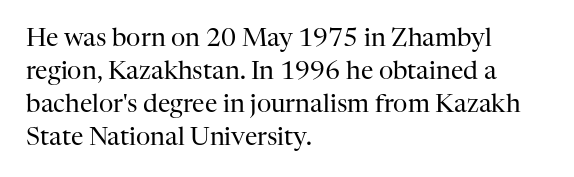
The image shows 25 px text type, upright; set left-aligned, normal line spacing (1.32x), normal letter spacing, not underlined.
